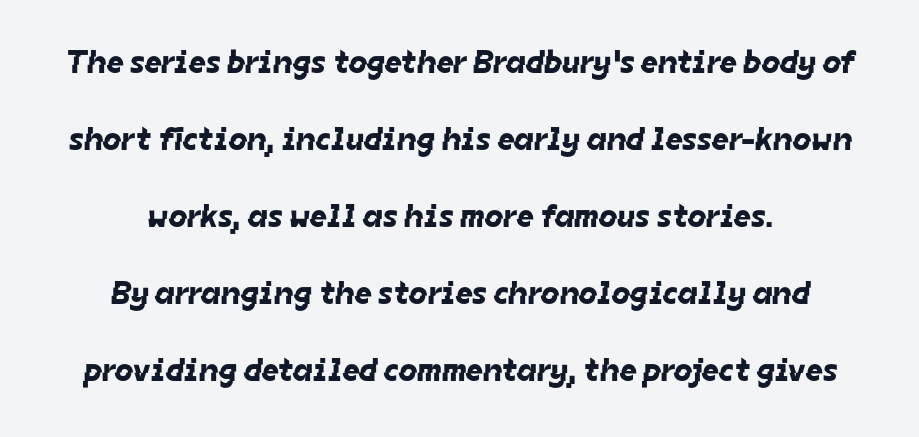
The image shows 33 px sans-serif type; set loose line spacing (2.33x), normal letter spacing, not underlined; low stroke contrast and a medium x-height.
